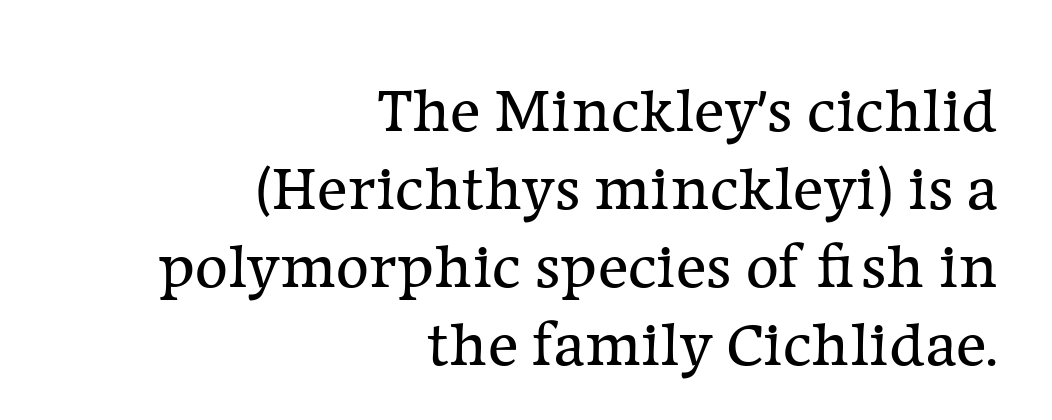
Q: Is the text bold? A: No.
Q: Is the text italic (slanted)? A: No, it is upright.
Q: Is the typeface a serif or a sans-serif typeface? A: Serif.
Q: Is the text underlined? A: No.
Q: How is the paragraph aligned? A: Right-aligned.
Q: Is the spacing between letters normal or unusually wide? A: Normal.
Q: Width (condensed, normal, or wide)? A: Normal.
Q: Stroke contrast? A: Low.
Q: x-height? A: Medium.
Q: Monospaced? A: No.
